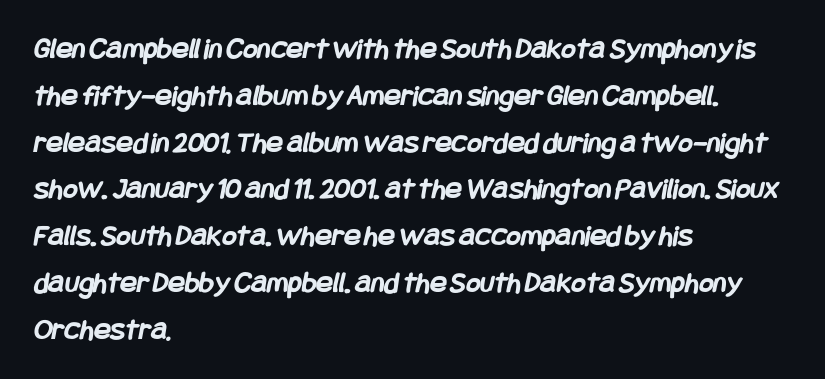
The image shows 31 px semibold, condensed sans-serif type; set left-aligned, normal line spacing (1.51x), normal letter spacing, not underlined; low stroke contrast and a large x-height.
